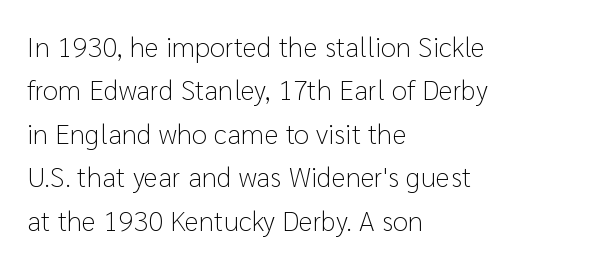
Q: Is the text bold? A: No.
Q: Is the text italic (slanted)? A: No, it is upright.
Q: Is the typeface a serif or a sans-serif typeface? A: Sans-serif.
Q: Is the text underlined? A: No.
Q: How is the paragraph aligned? A: Left-aligned.
Q: Is the spacing between letters normal or unusually wide? A: Normal.
Q: Is the spacing between lines tight, normal or loose? A: Normal.
Q: Width (condensed, normal, or wide)? A: Normal.
Q: Stroke contrast? A: Low.
Q: x-height? A: Medium.
Q: Monospaced? A: No.
